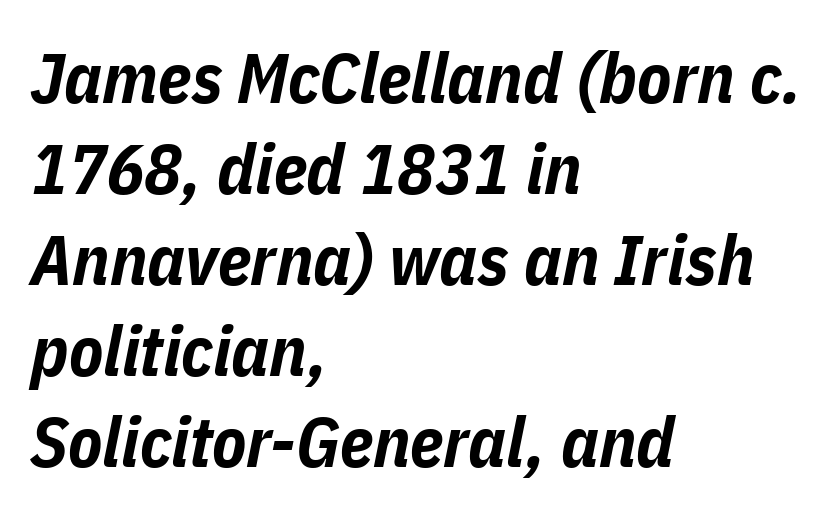
{"italic": "yes", "lean": "right", "slant_degrees": 11, "bold": "yes", "weight": "bold", "width": "condensed", "stroke_contrast": "low", "x_height": "medium", "monospaced": "no", "underline": "no", "align": "left", "line_spacing": "normal", "line_spacing_ratio": 1.3, "letter_spacing": "normal", "letter_spacing_em": 0.0, "glyph_px": 70}
